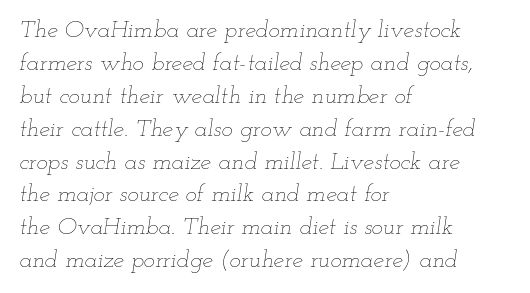
Q: Is the text bold? A: No.
Q: Is the text italic (slanted)? A: Yes, it leans right by about 12 degrees.
Q: Is the text underlined? A: No.
Q: How is the paragraph aligned? A: Left-aligned.
Q: Is the spacing between letters normal or unusually wide? A: Normal.
Q: Is the spacing between lines tight, normal or loose? A: Normal.
